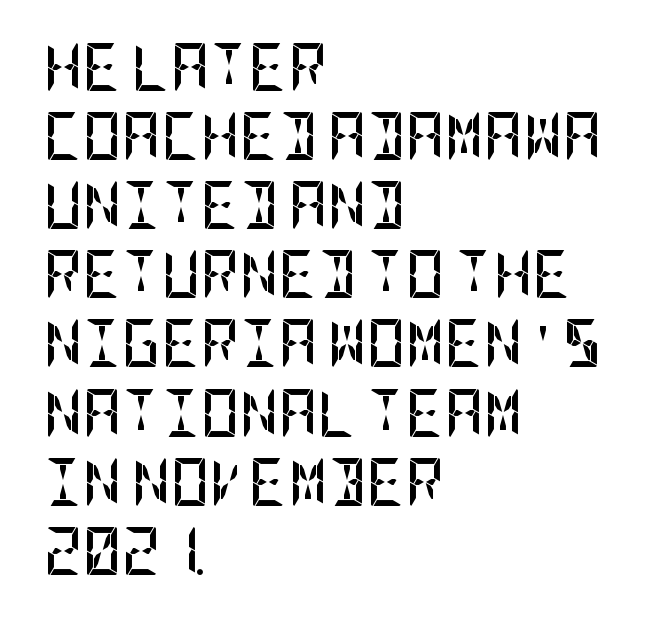
The image shows 48 px semibold, condensed sans-serif type, upright; set left-aligned, normal line spacing (1.44x), normal letter spacing, not underlined; low stroke contrast and a large x-height.
